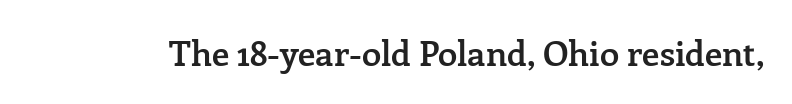
{"serif": "yes", "italic": "no", "bold": "semi", "weight": "semibold", "width": "normal", "stroke_contrast": "low", "x_height": "medium", "monospaced": "no", "underline": "no", "letter_spacing": "normal", "letter_spacing_em": 0.0, "glyph_px": 35}
